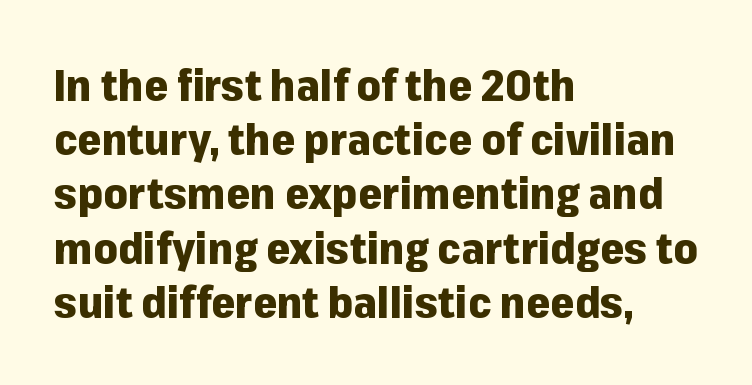
The image shows 43 px heavy sans-serif type, upright; set left-aligned, normal line spacing (1.26x), normal letter spacing, not underlined; low stroke contrast and a medium x-height.
